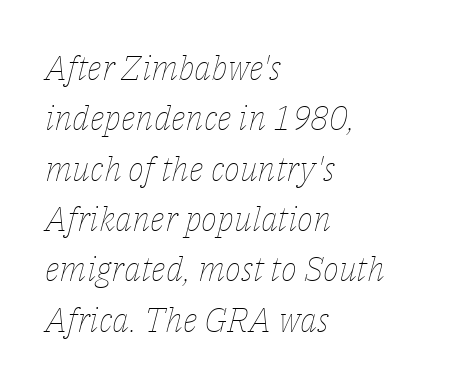
Q: Is the text bold? A: No.
Q: Is the text italic (slanted)? A: Yes, it leans right by about 14 degrees.
Q: Is the text underlined? A: No.
Q: How is the paragraph aligned? A: Left-aligned.
Q: Is the spacing between letters normal or unusually wide? A: Normal.
Q: Is the spacing between lines tight, normal or loose? A: Normal.
Q: Width (condensed, normal, or wide)? A: Normal.
Q: Stroke contrast? A: Low.
Q: x-height? A: Medium.
Q: Monospaced? A: No.
